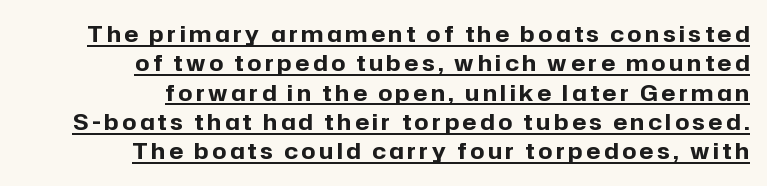
The image shows 22 px bold type, upright; set right-aligned, normal line spacing (1.33x), underlined.
